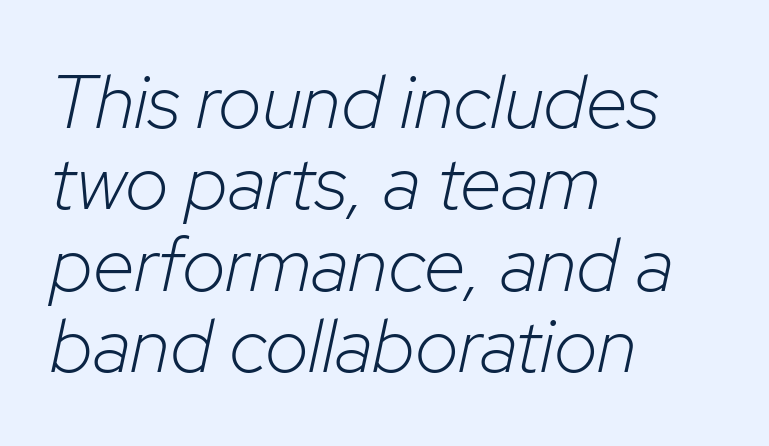
Q: Is the text bold? A: No.
Q: Is the text italic (slanted)? A: Yes, it leans right by about 12 degrees.
Q: Is the text underlined? A: No.
Q: How is the paragraph aligned? A: Left-aligned.
Q: Is the spacing between letters normal or unusually wide? A: Normal.
Q: Is the spacing between lines tight, normal or loose? A: Tight.
Q: Width (condensed, normal, or wide)? A: Normal.
Q: Stroke contrast? A: Low.
Q: x-height? A: Medium.
Q: Monospaced? A: No.
